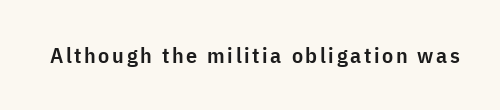
Q: Is the text bold? A: Semi-bold.
Q: Is the text italic (slanted)? A: No, it is upright.
Q: Is the text underlined? A: No.
